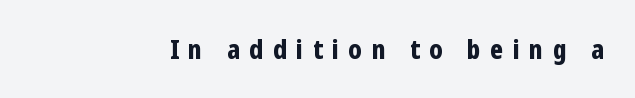
The image shows 26 px bold type, upright; set unusually wide letter spacing (+0.37 em), not underlined.
